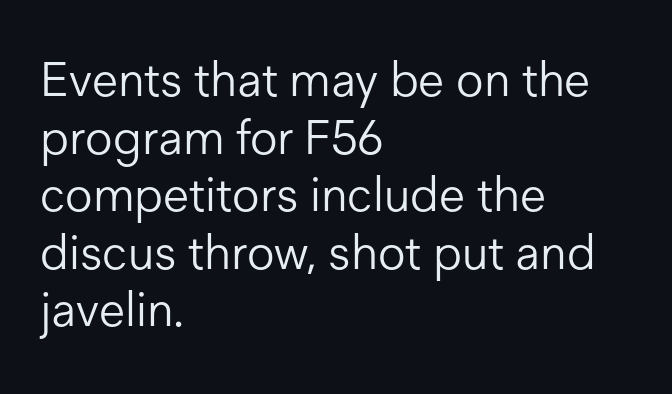
These lines are rendered in a variable-pitch font. The characters are drawn with everyday or finer stroke widths. Just letters on the line, the space beneath them empty. Typeset ragged right — the left edge is the straight one. In terms of letterspacing, this is plain default setting.
